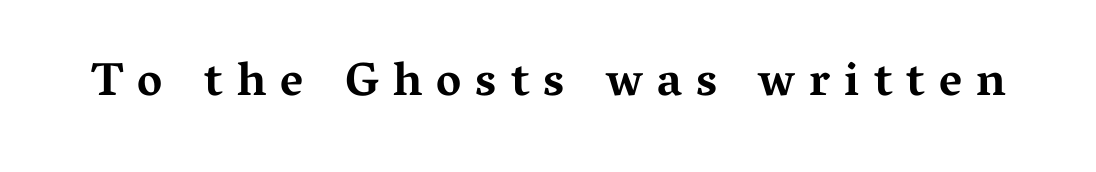
The image shows 47 px bold, wide serif type, upright; set unusually wide letter spacing (+0.3 em), not underlined; medium stroke contrast and a medium x-height.
